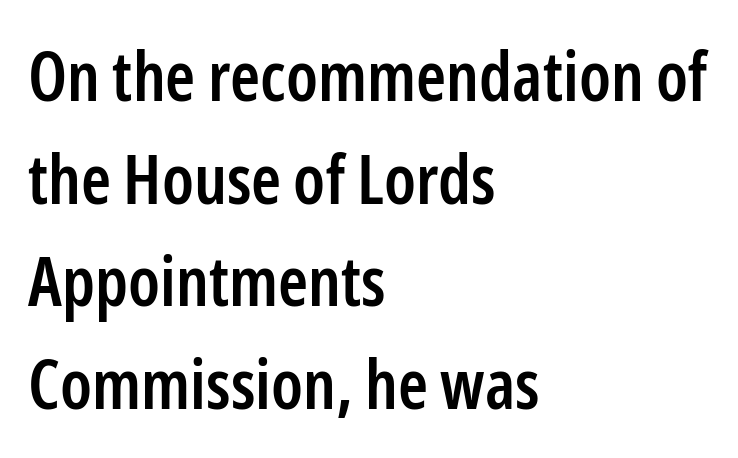
Q: Is the text bold? A: Semi-bold.
Q: Is the text italic (slanted)? A: No, it is upright.
Q: Is the typeface a serif or a sans-serif typeface? A: Sans-serif.
Q: Is the text underlined? A: No.
Q: How is the paragraph aligned? A: Left-aligned.
Q: Is the spacing between letters normal or unusually wide? A: Normal.
Q: Is the spacing between lines tight, normal or loose? A: Normal.
Q: Width (condensed, normal, or wide)? A: Condensed.
Q: Stroke contrast? A: Low.
Q: x-height? A: Medium.
Q: Monospaced? A: No.
